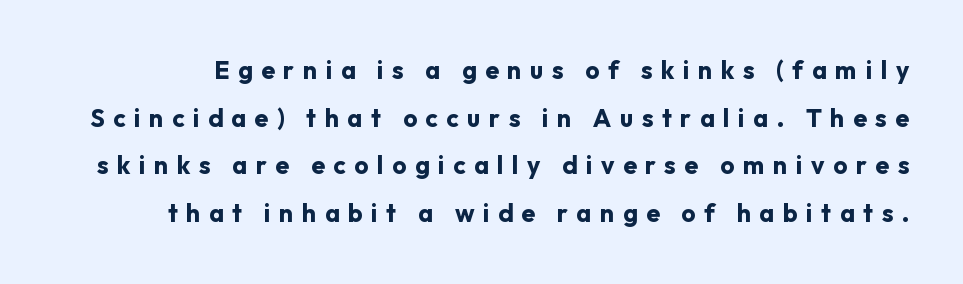
The image shows 25 px bold type, upright; set loose line spacing (1.91x), unusually wide letter spacing (+0.34 em), not underlined.
